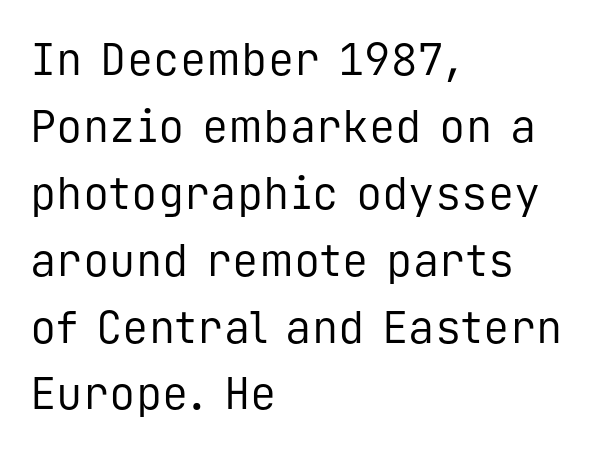
Q: Is the text bold? A: No.
Q: Is the text italic (slanted)? A: No, it is upright.
Q: Is the typeface a serif or a sans-serif typeface? A: Sans-serif.
Q: Is the text underlined? A: No.
Q: How is the paragraph aligned? A: Left-aligned.
Q: Is the spacing between letters normal or unusually wide? A: Normal.
Q: Is the spacing between lines tight, normal or loose? A: Normal.
Q: Width (condensed, normal, or wide)? A: Normal.
Q: Stroke contrast? A: Low.
Q: x-height? A: Medium.
Q: Monospaced? A: Yes.
